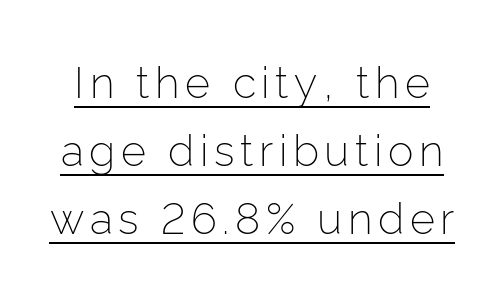
The image shows 43 px light sans-serif type, upright; set normal line spacing (1.58x), underlined; low stroke contrast and a medium x-height.
